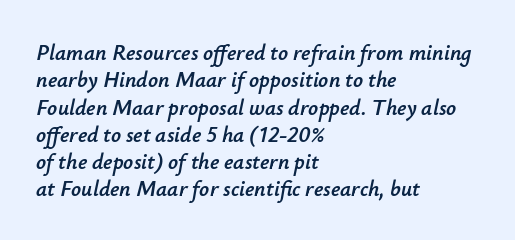
Q: Is the text italic (slanted)? A: Yes, it leans right by about 12 degrees.
Q: Is the text underlined? A: No.
Q: How is the paragraph aligned? A: Left-aligned.
Q: Is the spacing between letters normal or unusually wide? A: Normal.
